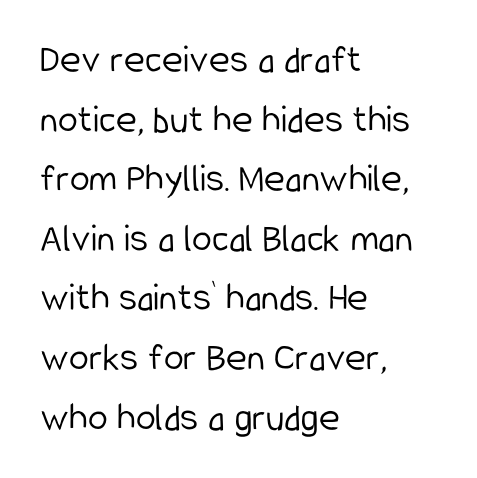
The image shows 40 px light, condensed sans-serif type, upright; set left-aligned, normal line spacing (1.49x), normal letter spacing, not underlined; low stroke contrast and a medium x-height.
